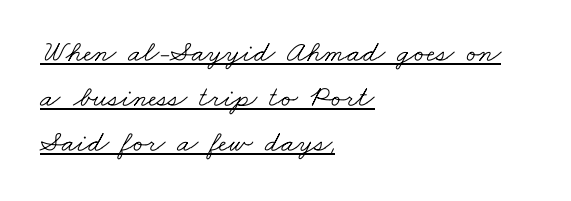
{"serif": "yes", "bold": "no", "weight": "light", "width": "wide", "stroke_contrast": "low", "x_height": "small", "monospaced": "no", "underline": "yes", "align": "left", "line_spacing": "normal", "line_spacing_ratio": 1.5, "letter_spacing": "normal", "letter_spacing_em": 0.0, "glyph_px": 30}
